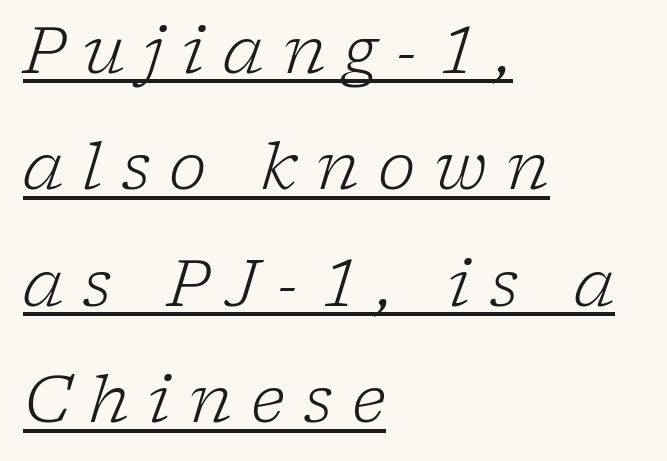
The image shows 64 px light serif type, italic (leaning right); set left-aligned, line spacing 1.82x, unusually wide letter spacing (+0.29 em), underlined; low stroke contrast and a medium x-height.
